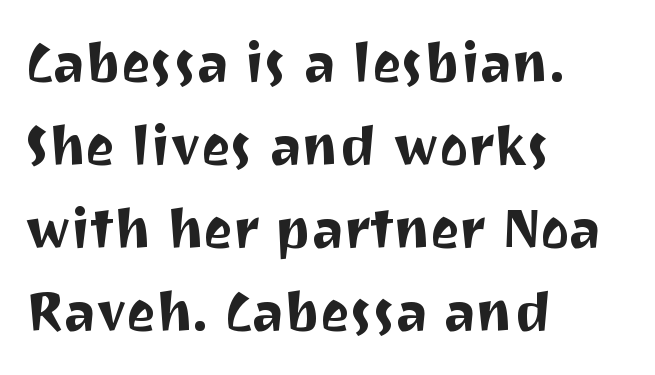
The leading is moderate, giving the passage an even texture. This rendering leaves character spacing at its baseline value. Serifs: no, the terminals of the letterforms are clean. The specimen reads as upright at a glance.
